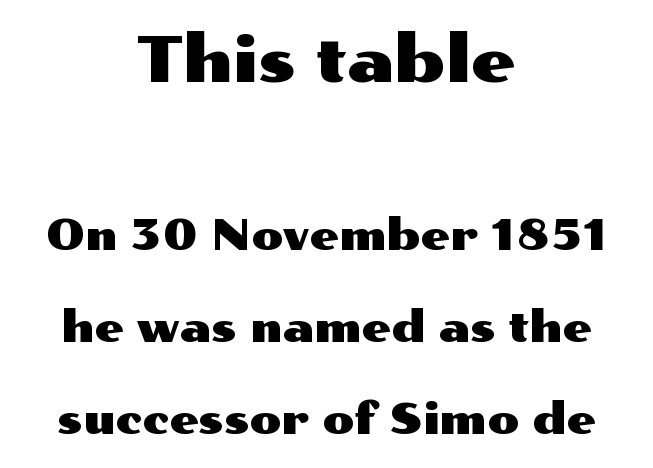
Q: Is the text italic (slanted)? A: No, it is upright.
Q: Is the typeface a serif or a sans-serif typeface? A: Sans-serif.
Q: Is the text underlined? A: No.
Q: How is the paragraph aligned? A: Centered.
Q: Is the spacing between letters normal or unusually wide? A: Normal.
Q: Is the spacing between lines tight, normal or loose? A: Loose.
Q: Which block of text is set in a larger size, the first (top) or the second (bottom)? A: The first (top) one.
Q: Width (condensed, normal, or wide)? A: Wide.
Q: Stroke contrast? A: Medium.
Q: x-height? A: Medium.
Q: Monospaced? A: No.
